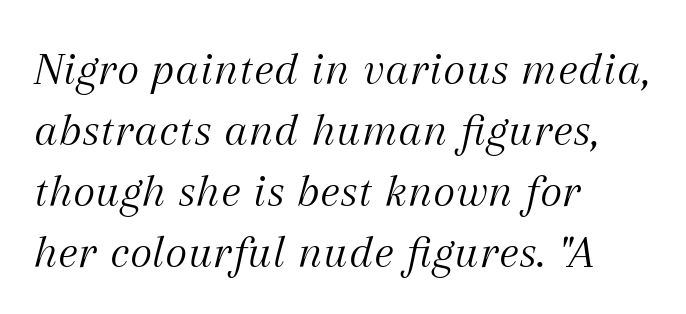
Proportional: the letters do not fall into vertical columns. Typeset ragged right — the left edge is the straight one. Is the type slanted? Yes — the strokes lean at a clear angle. Does the type have serifs? Yes, each stem ends in a small foot. Caption: standard tracking, unaltered.
